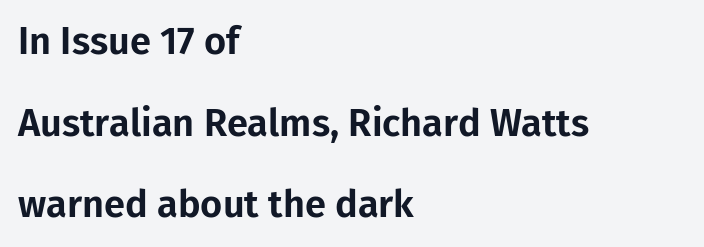
A typesetter would call this proportional, since set widths differ per character. Short note: letters normally spaced. Clear beneath every line of the passage. The text block is weighted toward the left margin, trailing off unevenly rightward. Whoever set this chose breathing room over compactness in the vertical rhythm.
